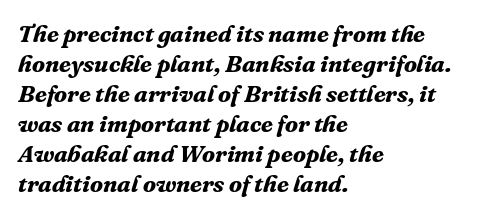
{"italic": "yes", "lean": "right", "slant_degrees": 16, "bold": "yes", "underline": "no", "align": "left", "line_spacing": "normal", "line_spacing_ratio": 1.25, "letter_spacing": "normal", "letter_spacing_em": 0.0, "glyph_px": 24}
